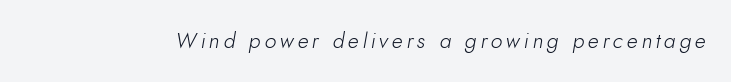
Q: Is the text bold? A: No.
Q: Is the text italic (slanted)? A: Yes, it leans right by about 10 degrees.
Q: Is the text underlined? A: No.
